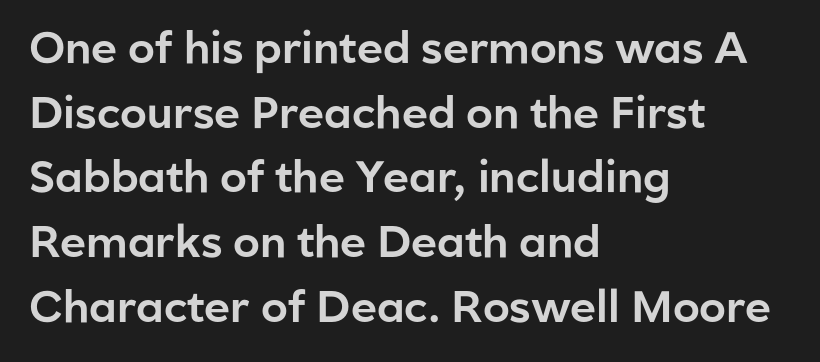
The image shows 44 px sans-serif type, upright; set left-aligned, normal line spacing (1.47x), normal letter spacing, not underlined; low stroke contrast and a medium x-height.
